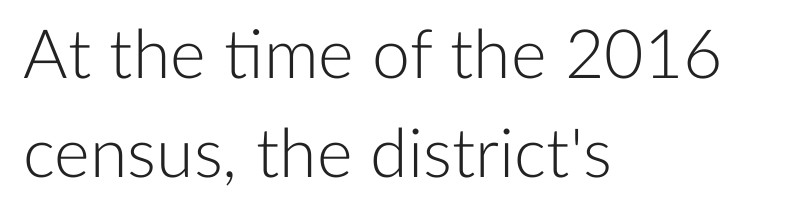
{"serif": "no", "italic": "no", "bold": "no", "weight": "light", "width": "normal", "stroke_contrast": "low", "x_height": "medium", "monospaced": "no", "underline": "no", "align": "left", "line_spacing": "normal", "line_spacing_ratio": 1.45, "letter_spacing": "normal", "letter_spacing_em": 0.0, "glyph_px": 68}
